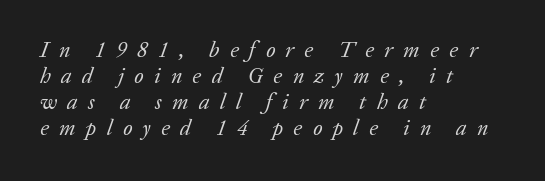
The image shows 22 px text type, italic (leaning right); set left-aligned, line spacing 1.18x, unusually wide letter spacing (+0.47 em), not underlined.
